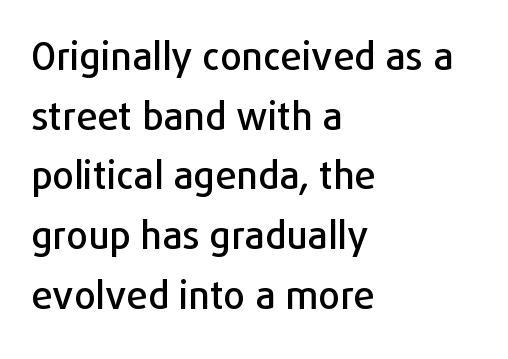
{"serif": "no", "italic": "no", "width": "normal", "stroke_contrast": "low", "x_height": "medium", "monospaced": "no", "underline": "no", "align": "left", "line_spacing": "normal", "line_spacing_ratio": 1.57, "letter_spacing": "normal", "letter_spacing_em": 0.0, "glyph_px": 38}
